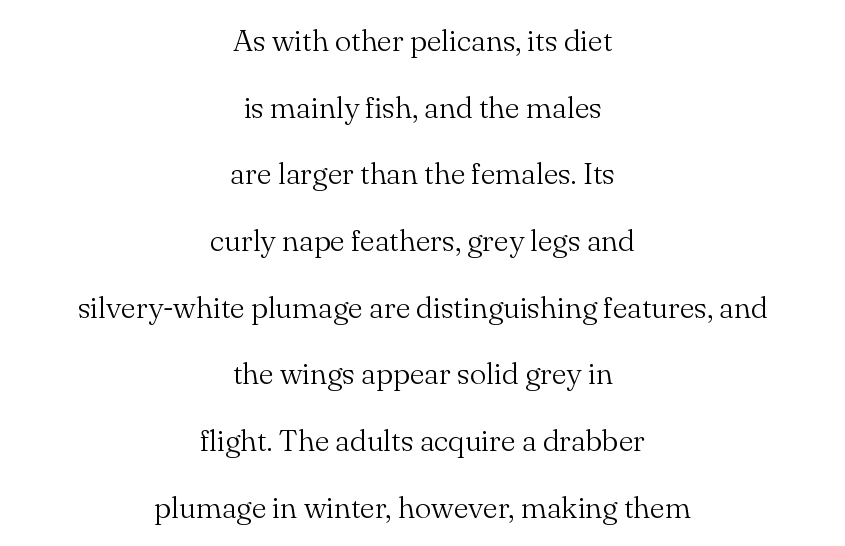
Q: Is the text bold? A: No.
Q: Is the text italic (slanted)? A: No, it is upright.
Q: Is the typeface a serif or a sans-serif typeface? A: Serif.
Q: Is the text underlined? A: No.
Q: How is the paragraph aligned? A: Centered.
Q: Is the spacing between letters normal or unusually wide? A: Normal.
Q: Is the spacing between lines tight, normal or loose? A: Loose.
Q: Width (condensed, normal, or wide)? A: Normal.
Q: Stroke contrast? A: Medium.
Q: x-height? A: Small.
Q: Monospaced? A: No.
